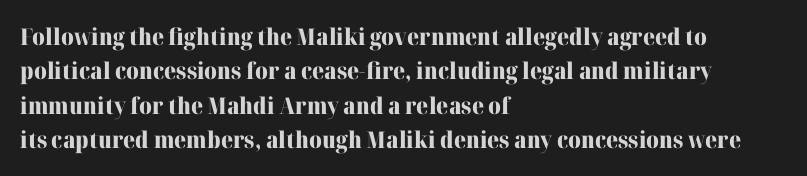
Q: Is the text bold? A: Yes.
Q: Is the text italic (slanted)? A: No, it is upright.
Q: Is the text underlined? A: No.
Q: How is the paragraph aligned? A: Left-aligned.
Q: Is the spacing between letters normal or unusually wide? A: Normal.
Q: Is the spacing between lines tight, normal or loose? A: Normal.
